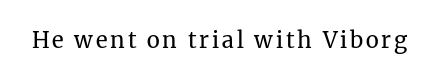
The image shows 22 px text type, upright; set not underlined.
